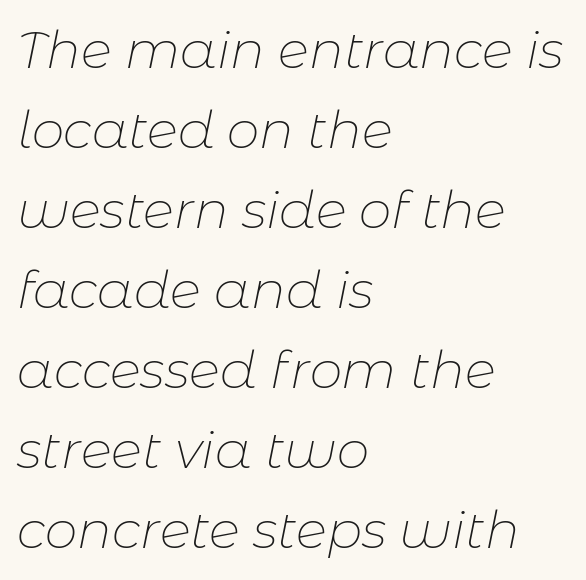
Q: Is the text bold? A: No.
Q: Is the text italic (slanted)? A: Yes, it leans right by about 11 degrees.
Q: Is the text underlined? A: No.
Q: How is the paragraph aligned? A: Left-aligned.
Q: Is the spacing between letters normal or unusually wide? A: Normal.
Q: Is the spacing between lines tight, normal or loose? A: Normal.
Q: Width (condensed, normal, or wide)? A: Normal.
Q: Stroke contrast? A: Low.
Q: x-height? A: Medium.
Q: Monospaced? A: No.
